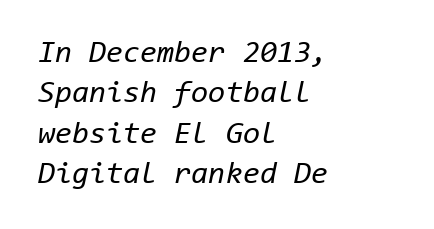
Q: Is the text bold? A: No.
Q: Is the text italic (slanted)? A: Yes, it leans right by about 11 degrees.
Q: Is the text underlined? A: No.
Q: How is the paragraph aligned? A: Left-aligned.
Q: Is the spacing between letters normal or unusually wide? A: Normal.
Q: Is the spacing between lines tight, normal or loose? A: Normal.
Q: Width (condensed, normal, or wide)? A: Normal.
Q: Stroke contrast? A: Low.
Q: x-height? A: Medium.
Q: Monospaced? A: Yes.
